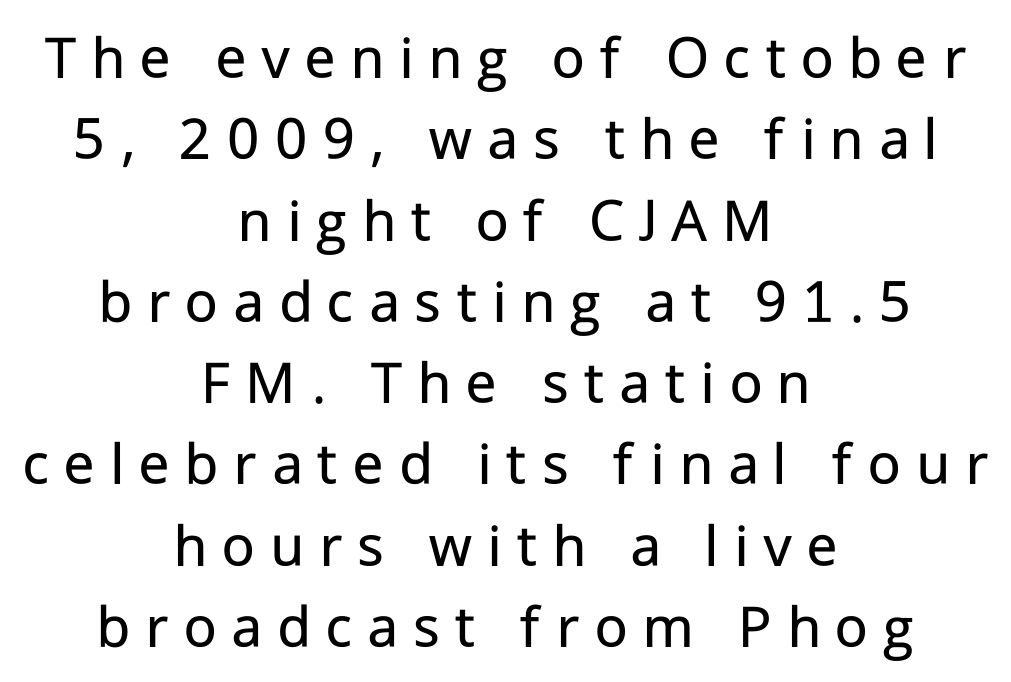
The image shows 63 px regular-weight sans-serif type, upright; set centered, normal line spacing (1.29x), unusually wide letter spacing (+0.24 em), not underlined; low stroke contrast and a medium x-height.
